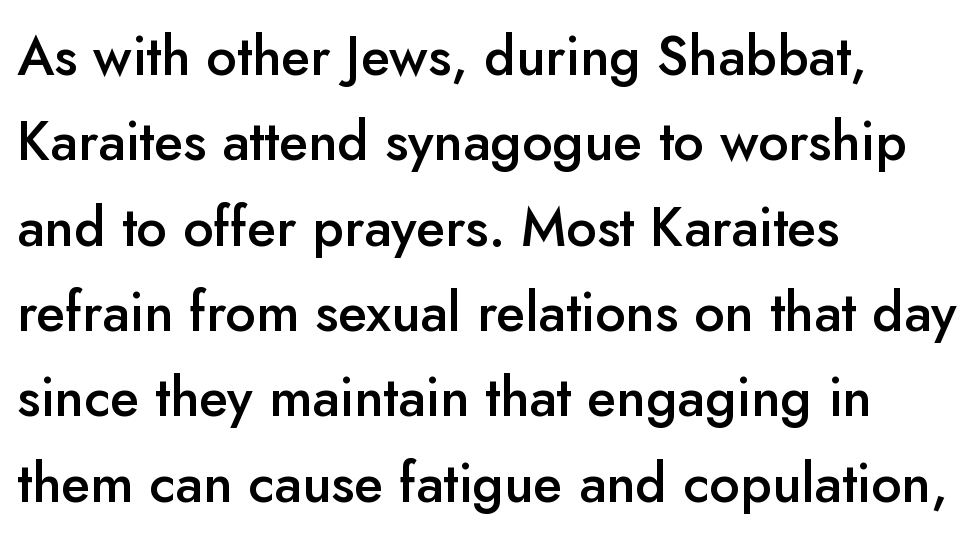
The image shows 54 px semibold sans-serif type, upright; set left-aligned, normal line spacing (1.58x), normal letter spacing, not underlined; low stroke contrast and a small x-height.
